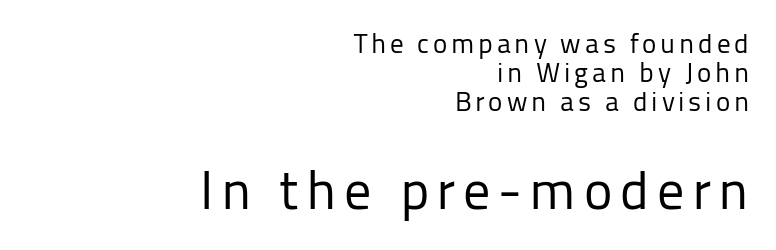
It's the straight-up-and-down kind of type. The strokes are not fattened; the text isn't bold. Grotesque or geometric, the face here clearly has no serifs. Character widths vary here, with narrow letters taking less room than wide ones. Leading: reduced. Lines of text with bare space underneath.
